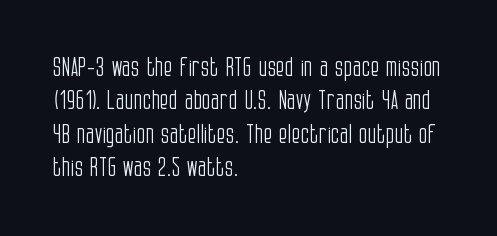
{"italic": "no", "bold": "no", "underline": "no", "align": "left", "line_spacing": "normal", "line_spacing_ratio": 1.28, "letter_spacing": "normal", "letter_spacing_em": 0.0, "glyph_px": 26}
